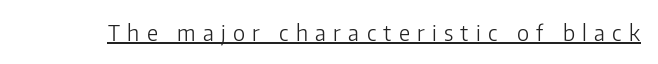
{"italic": "no", "bold": "no", "underline": "yes", "letter_spacing": "wide", "letter_spacing_em": 0.33, "glyph_px": 22}
